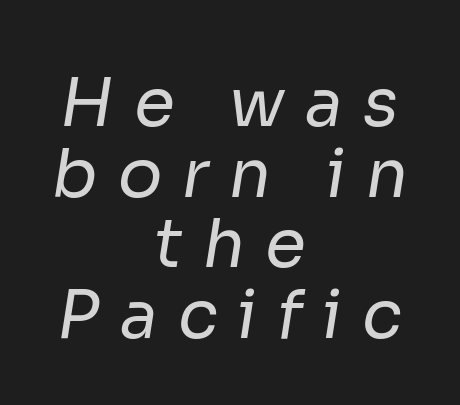
The image shows 66 px regular-weight sans-serif type; set centered, tight line spacing (1.07x), unusually wide letter spacing (+0.3 em), not underlined; low stroke contrast and a medium x-height.
